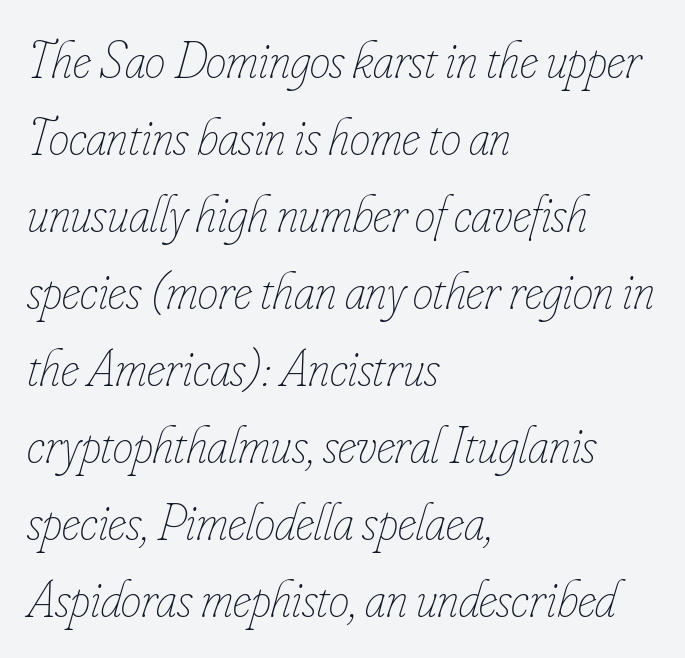
An italicized treatment has been applied to the whole sample. If you drew a ruler down the left edge, every line would touch it. Nothing heavy about these letters — not bold at all. You could not count columns in this text — the font is proportionally spaced. A bare baseline throughout the passage.
